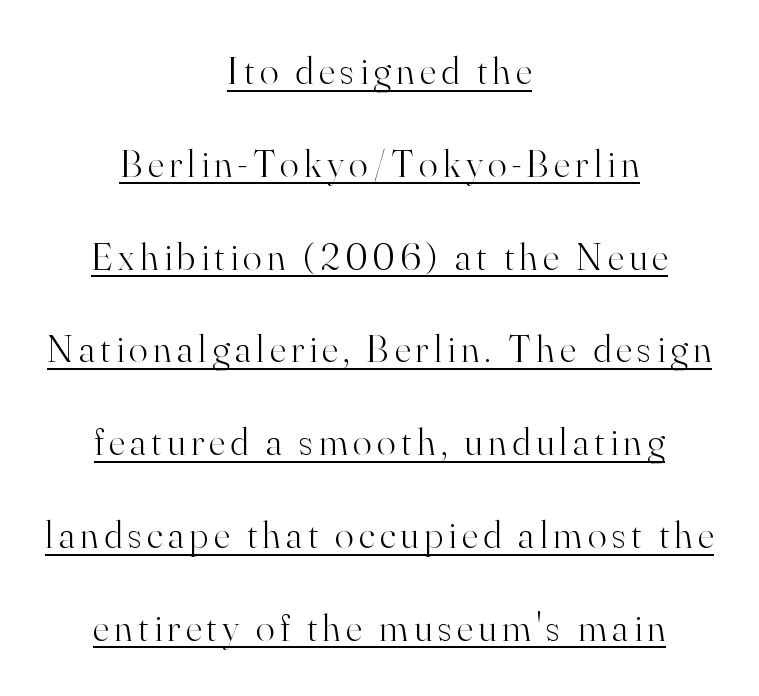
The image shows 39 px light serif type, upright; set centered, loose line spacing (2.38x), underlined; high stroke contrast and a small x-height.
